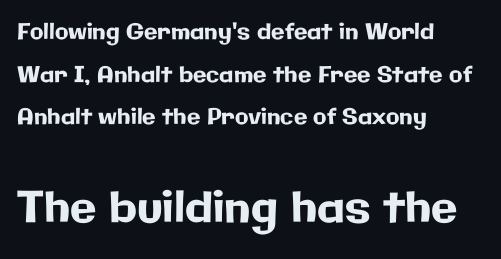
Q: Is the text italic (slanted)? A: No, it is upright.
Q: Is the typeface a serif or a sans-serif typeface? A: Sans-serif.
Q: Is the text underlined? A: No.
Q: How is the paragraph aligned? A: Left-aligned.
Q: Is the spacing between letters normal or unusually wide? A: Normal.
Q: Is the spacing between lines tight, normal or loose? A: Loose.
Q: Which block of text is set in a larger size, the first (top) or the second (bottom)? A: The second (bottom) one.
Q: Width (condensed, normal, or wide)? A: Normal.
Q: Stroke contrast? A: Low.
Q: x-height? A: Medium.
Q: Monospaced? A: No.
